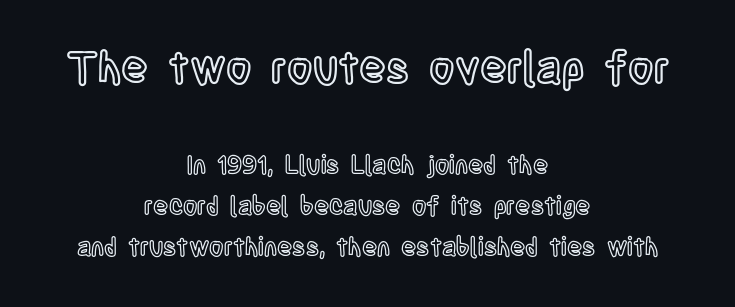
Spacing between characters is what you'd get straight out of the box. Scale decreases going downward across the two blocks. Do the characters align in a grid? No, the font is proportional. Regular leading. Check under the words: just untouched page. If you folded the block vertically in half, each line would mirror itself in length.
